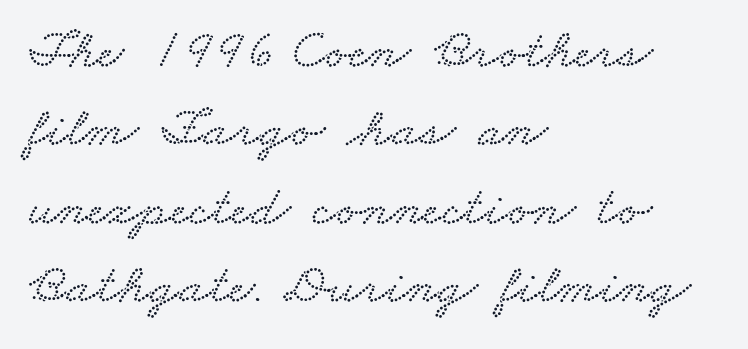
Line starts are locked; line ends wander. Regular leading. The horizontal fit of the characters is conventional and even. Any mark beneath the type? The region is blank. Spacing verdict: proportional, widths tailored to each character.
